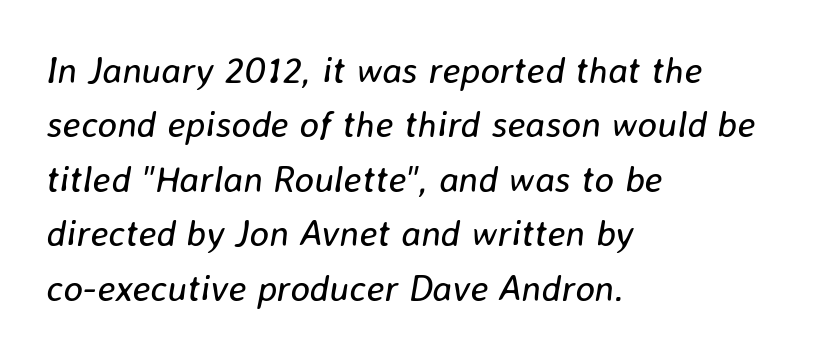
The image shows 37 px regular-weight type, italic (leaning right); set left-aligned, normal line spacing (1.47x), normal letter spacing, not underlined; low stroke contrast and a medium x-height.
